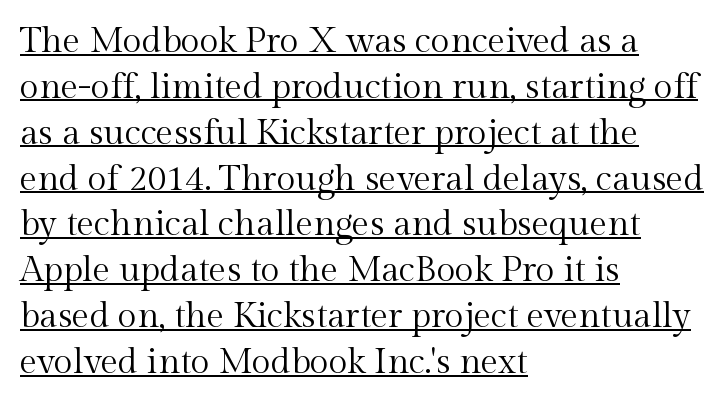
The image shows 35 px regular-weight serif type, upright; set left-aligned, normal line spacing (1.31x), normal letter spacing, underlined; a medium x-height.
